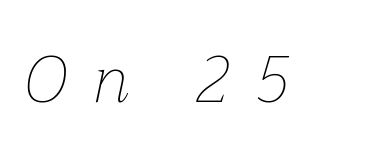
No chunkiness to these letters — they're not bold. Quick note: underline off. Looks like regular typesetting: each glyph gets only the width it needs. Posture: slanted.
